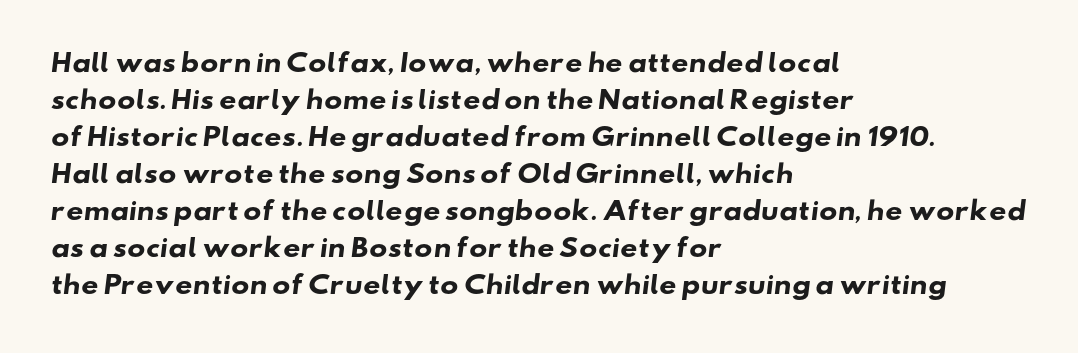
The image shows 24 px bold type; set left-aligned, normal line spacing (1.54x), normal letter spacing, not underlined.
